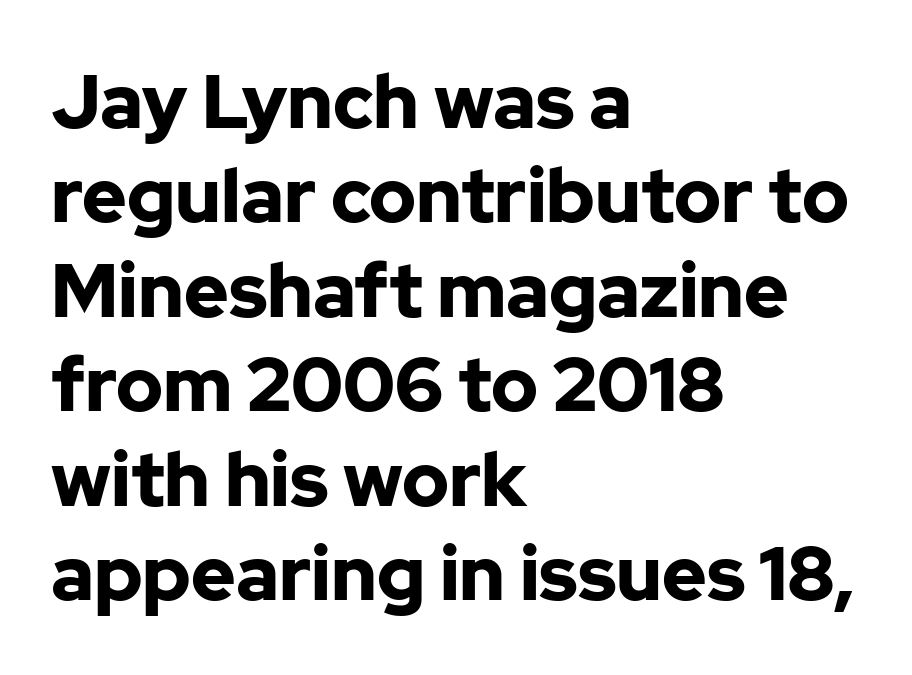
Q: Is the text bold? A: Yes.
Q: Is the text italic (slanted)? A: No, it is upright.
Q: Is the typeface a serif or a sans-serif typeface? A: Sans-serif.
Q: Is the text underlined? A: No.
Q: How is the paragraph aligned? A: Left-aligned.
Q: Is the spacing between letters normal or unusually wide? A: Normal.
Q: Is the spacing between lines tight, normal or loose? A: Normal.
Q: Width (condensed, normal, or wide)? A: Normal.
Q: Stroke contrast? A: Low.
Q: x-height? A: Medium.
Q: Monospaced? A: No.
